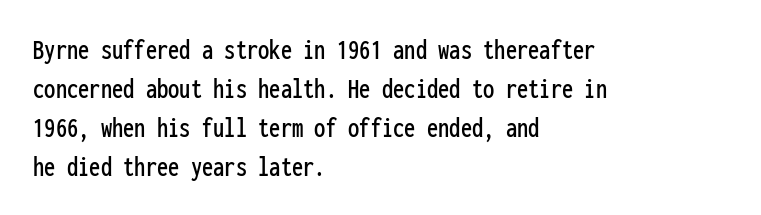
{"serif": "no", "italic": "no", "width": "condensed", "stroke_contrast": "low", "x_height": "medium", "monospaced": "yes", "underline": "no", "align": "left", "line_spacing": "normal", "line_spacing_ratio": 1.3, "letter_spacing": "normal", "letter_spacing_em": 0.0, "glyph_px": 30}
